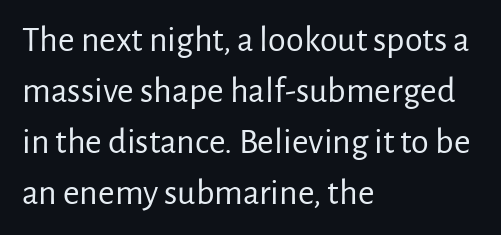
The lettering holds an erect, upright posture throughout. Any mark beneath the type? The region is blank. Does the type have serifs? No, each stem ends abruptly. The setting favours the left margin, as ordinary paragraphs usually do. No extra ink here — the face is not bold. Think of a printed novel: that variable character pitch is what you see here.
